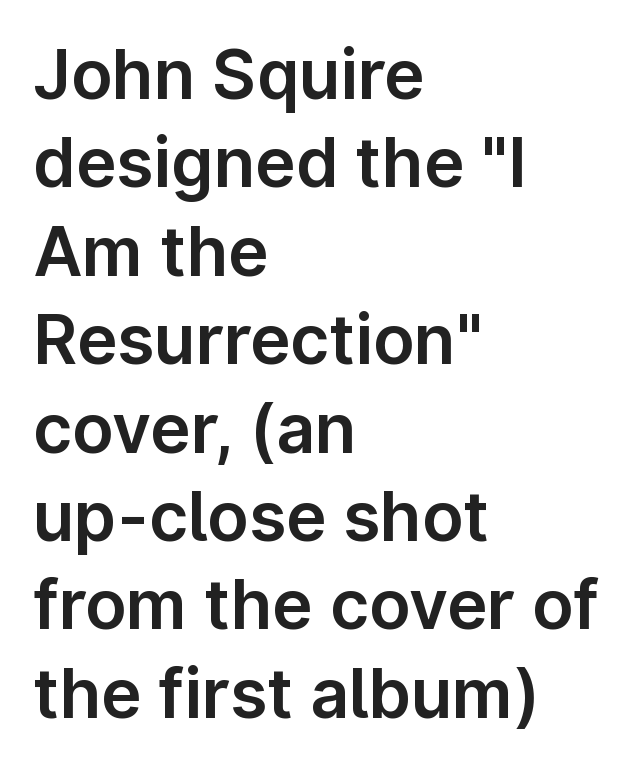
{"serif": "no", "italic": "no", "width": "normal", "stroke_contrast": "low", "x_height": "medium", "monospaced": "no", "underline": "no", "align": "left", "line_spacing": "normal", "line_spacing_ratio": 1.3, "letter_spacing": "normal", "letter_spacing_em": 0.0, "glyph_px": 68}
